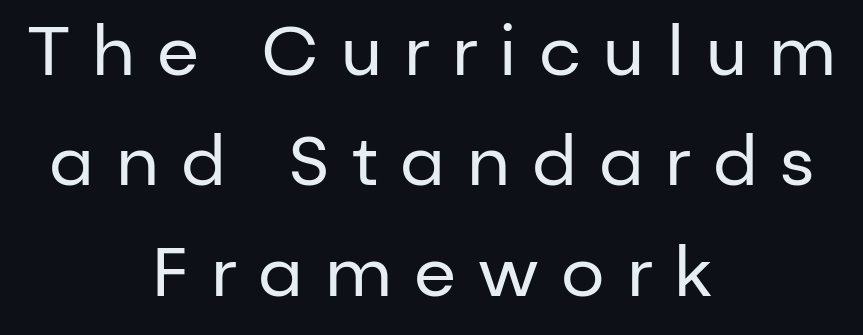
Letter spacing: wide. Short and long lines alike share a common midpoint. The font's upright variant was chosen for this text. Weight: regular or lighter. A normal amount of white space separates one row of letters from the next.
